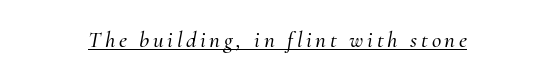
The image shows 23 px text type, italic (leaning right); set centered, underlined.
